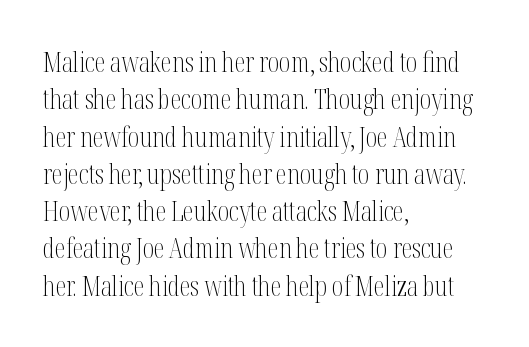
Q: Is the text bold? A: No.
Q: Is the text italic (slanted)? A: No, it is upright.
Q: Is the text underlined? A: No.
Q: How is the paragraph aligned? A: Left-aligned.
Q: Is the spacing between letters normal or unusually wide? A: Normal.
Q: Is the spacing between lines tight, normal or loose? A: Normal.
